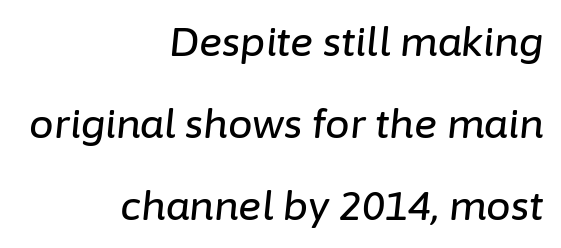
The image shows 39 px text type, italic (leaning right); set right-aligned, loose line spacing (2.1x), normal letter spacing, not underlined; low stroke contrast and a medium x-height.
